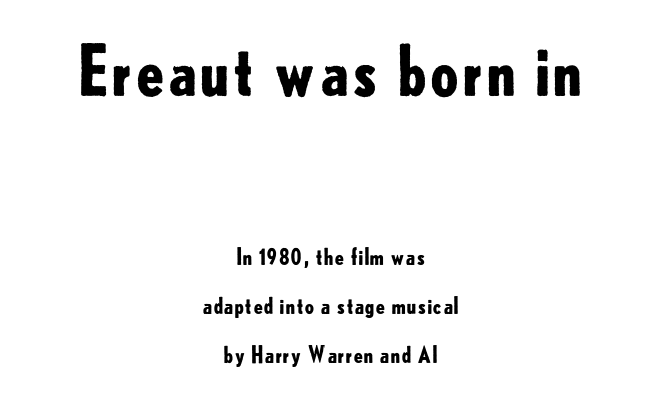
Bigger letters appear in the top chunk; the bottom chunk is reduced. Letters rest on an invisible, unmarked baseline. Ordinary non-slanted type is in use. The letterforms sit shoulder to shoulder at normal distance.
